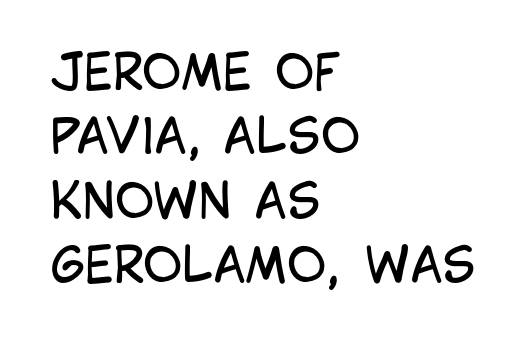
The type sits square on the baseline with zero lean. Students, observe: this is what conventionally led text looks like. The specimen omits any rule beneath the text block's lines. The typesetter chose a ragged-right arrangement here.
